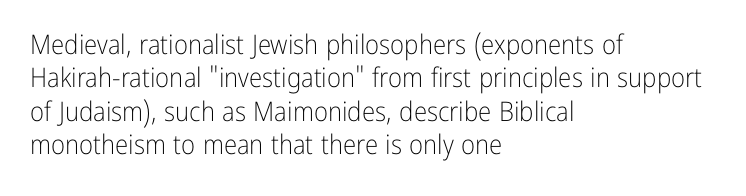
{"italic": "no", "bold": "no", "underline": "no", "align": "left", "line_spacing_ratio": 1.24, "letter_spacing": "normal", "letter_spacing_em": 0.0, "glyph_px": 27}
